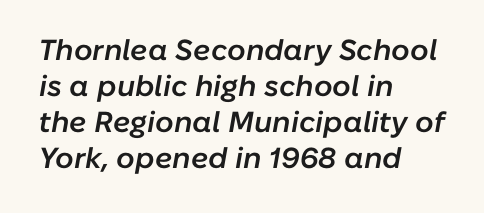
Q: Is the text bold? A: Semi-bold.
Q: Is the text italic (slanted)? A: Yes, it leans right by about 10 degrees.
Q: Is the text underlined? A: No.
Q: How is the paragraph aligned? A: Left-aligned.
Q: Is the spacing between letters normal or unusually wide? A: Normal.
Q: Width (condensed, normal, or wide)? A: Normal.
Q: Stroke contrast? A: Low.
Q: x-height? A: Medium.
Q: Monospaced? A: No.
